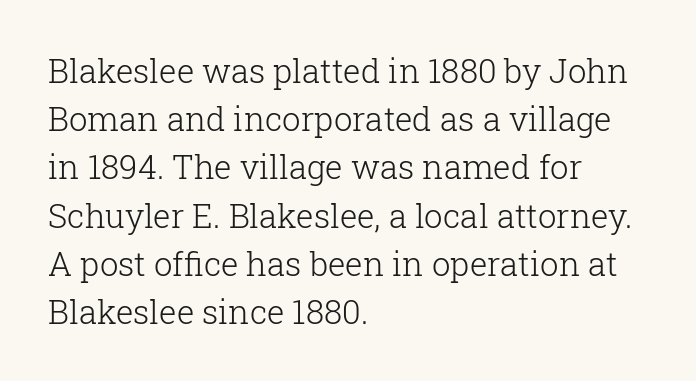
Q: Is the text bold? A: No.
Q: Is the text italic (slanted)? A: No, it is upright.
Q: Is the typeface a serif or a sans-serif typeface? A: Serif.
Q: Is the text underlined? A: No.
Q: How is the paragraph aligned? A: Left-aligned.
Q: Is the spacing between letters normal or unusually wide? A: Normal.
Q: Is the spacing between lines tight, normal or loose? A: Normal.
Q: Width (condensed, normal, or wide)? A: Normal.
Q: Stroke contrast? A: Low.
Q: x-height? A: Medium.
Q: Monospaced? A: No.
